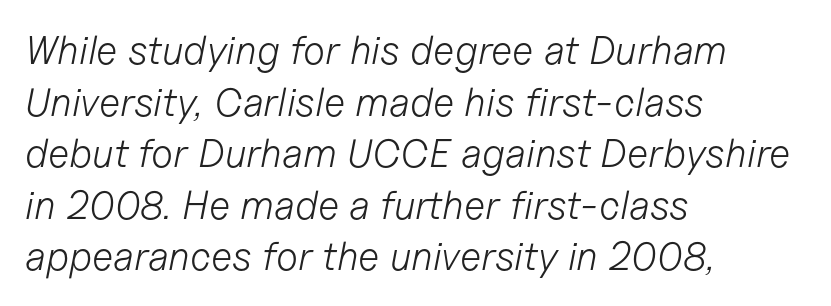
Q: Is the text bold? A: No.
Q: Is the text italic (slanted)? A: Yes, it leans right by about 11 degrees.
Q: Is the text underlined? A: No.
Q: How is the paragraph aligned? A: Left-aligned.
Q: Is the spacing between letters normal or unusually wide? A: Normal.
Q: Is the spacing between lines tight, normal or loose? A: Normal.
Q: Width (condensed, normal, or wide)? A: Normal.
Q: Stroke contrast? A: Low.
Q: x-height? A: Medium.
Q: Monospaced? A: No.
